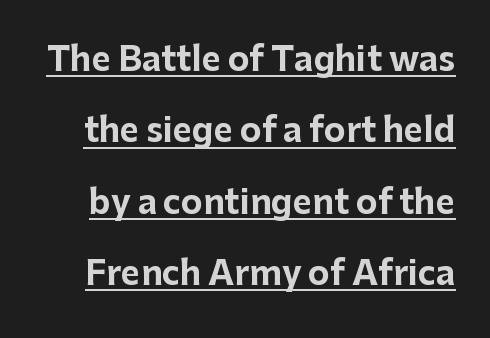
The image shows 33 px bold sans-serif type, upright; set loose line spacing (2.16x), normal letter spacing, underlined; low stroke contrast and a medium x-height.
